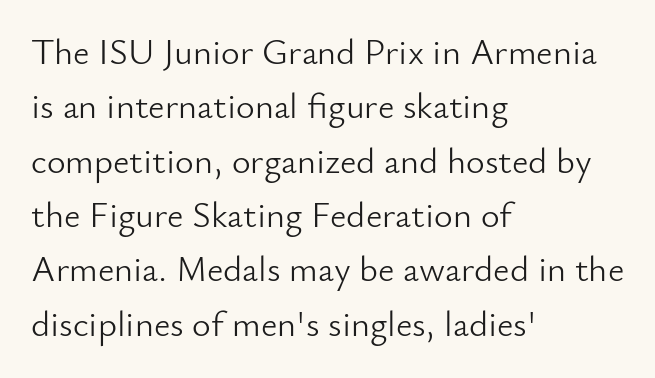
Default kerning and tracking; the words read as compact shapes. Is there much room between lines? A standard amount, neither cramped nor airy. Weight: regular or lighter. These lines stack with their left ends in a neat column. Notice how the stems are strictly vertical — no italics here.
